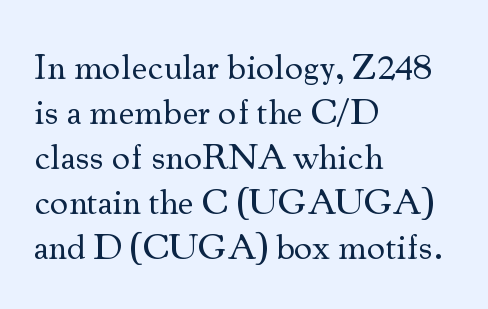
Rendered with straight, roman letterforms. A light-to-regular cut is what we see here. The space beneath each line is pristine and unruled. The paragraph shown leans on its left margin. Proportional: the letters do not fall into vertical columns.
